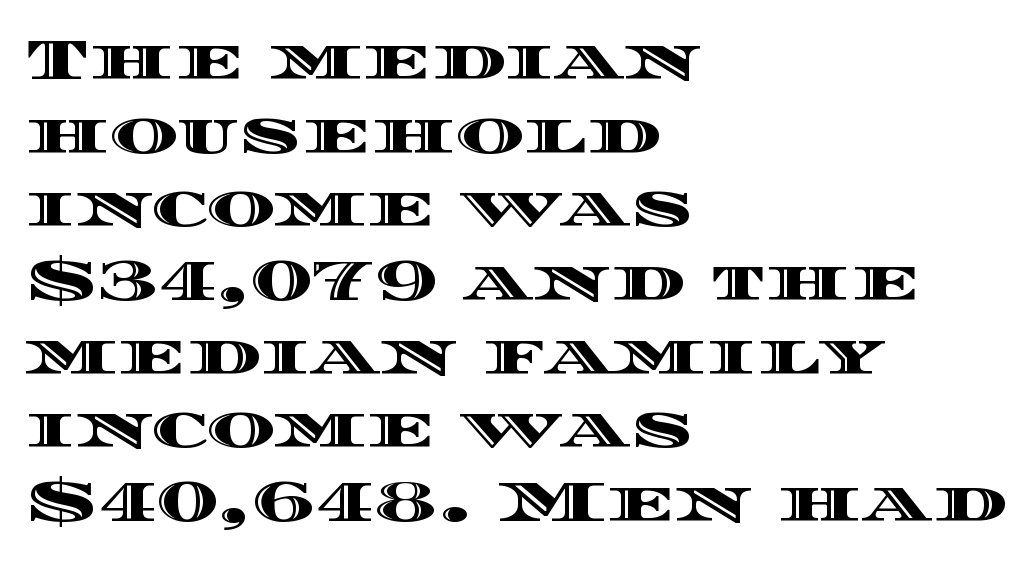
No word sits above an underline. The letters advance in unequal steps, a hallmark of proportional type. Compared with a centered layout, this one pins lines to the left instead. Nope, not italic — everything's standing straight. Short note: letters normally spaced. The leading is moderate, giving the passage an even texture.
